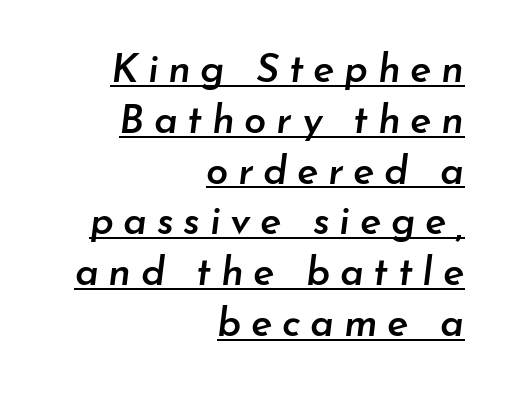
{"italic": "yes", "lean": "right", "slant_degrees": 7, "bold": "semi", "weight": "semibold", "width": "normal", "stroke_contrast": "low", "x_height": "small", "monospaced": "no", "underline": "yes", "align": "right", "line_spacing": "normal", "line_spacing_ratio": 1.27, "letter_spacing": "wide", "letter_spacing_em": 0.24, "glyph_px": 40}
